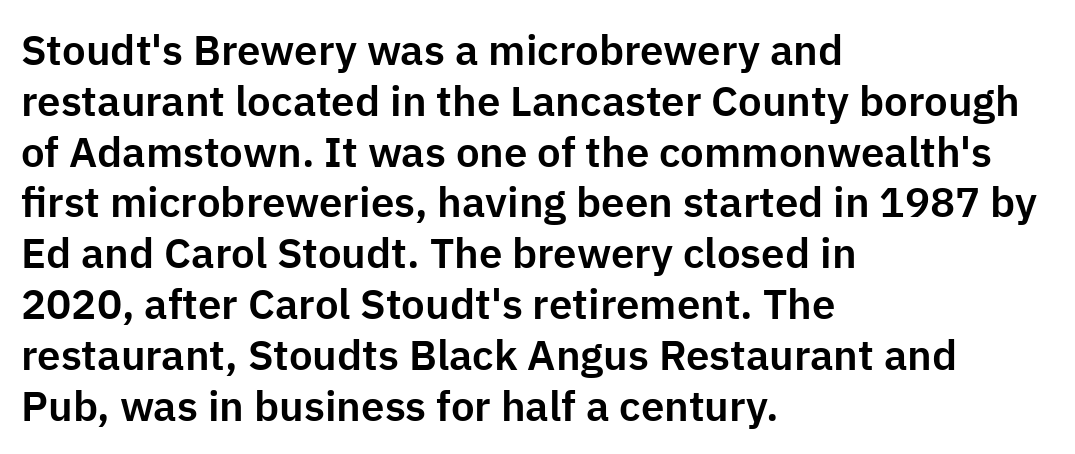
These lines are rendered in a variable-pitch font. The line texture is even and compact thanks to regular tracking. The lettering stays uniformly vertical, giving the passage a roman look. Where is the straight margin? On the left. Check the space under the baseline: it is left empty.
